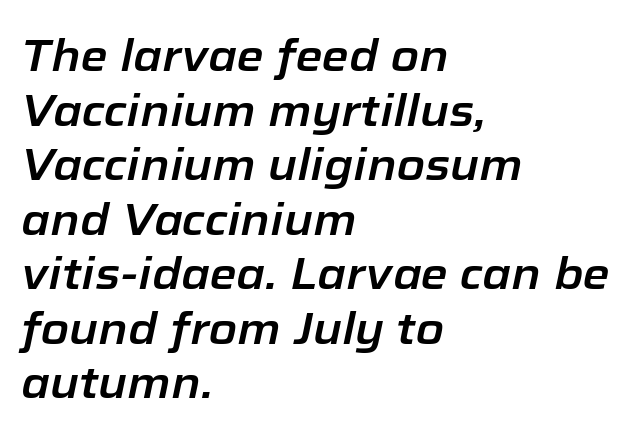
Q: Is the text italic (slanted)? A: Yes, it leans right by about 12 degrees.
Q: Is the text underlined? A: No.
Q: How is the paragraph aligned? A: Left-aligned.
Q: Is the spacing between letters normal or unusually wide? A: Normal.
Q: Width (condensed, normal, or wide)? A: Normal.
Q: Stroke contrast? A: Low.
Q: x-height? A: Medium.
Q: Monospaced? A: No.
